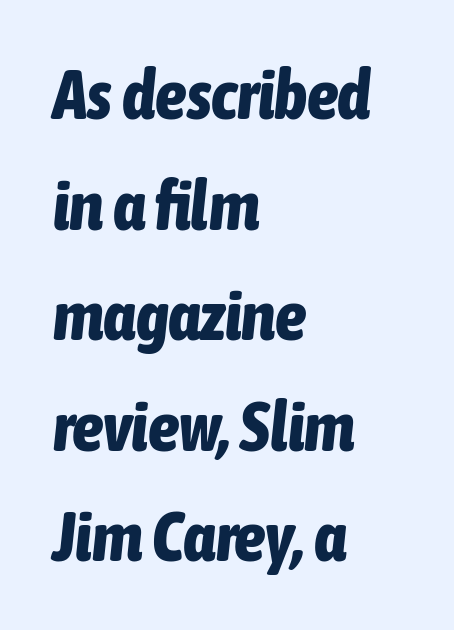
Q: Is the text bold? A: Yes.
Q: Is the text italic (slanted)? A: Yes, it leans right by about 6 degrees.
Q: Is the text underlined? A: No.
Q: How is the paragraph aligned? A: Left-aligned.
Q: Is the spacing between letters normal or unusually wide? A: Normal.
Q: Is the spacing between lines tight, normal or loose? A: Normal.
Q: Width (condensed, normal, or wide)? A: Condensed.
Q: Stroke contrast? A: Low.
Q: x-height? A: Medium.
Q: Monospaced? A: No.
